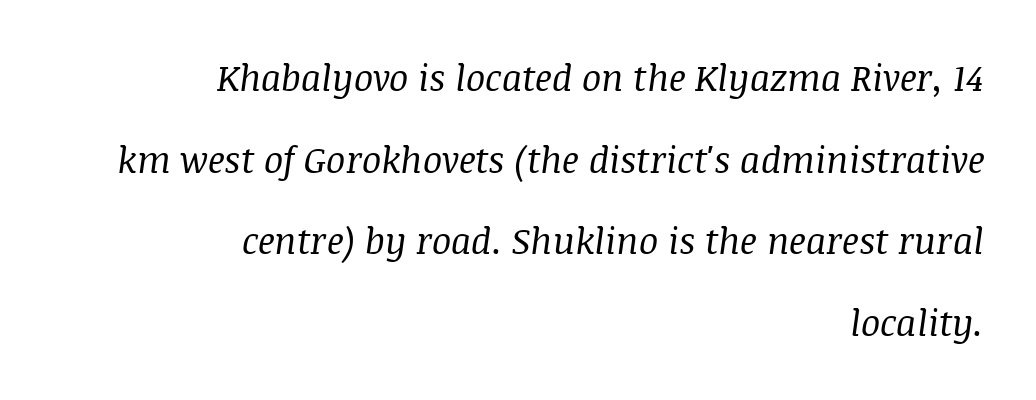
{"serif": "yes", "italic": "yes", "lean": "right", "slant_degrees": 8, "bold": "no", "weight": "regular", "width": "normal", "stroke_contrast": "medium", "x_height": "large", "monospaced": "no", "underline": "no", "align": "right", "line_spacing": "loose", "line_spacing_ratio": 2.27, "letter_spacing": "normal", "letter_spacing_em": 0.0, "glyph_px": 36}
